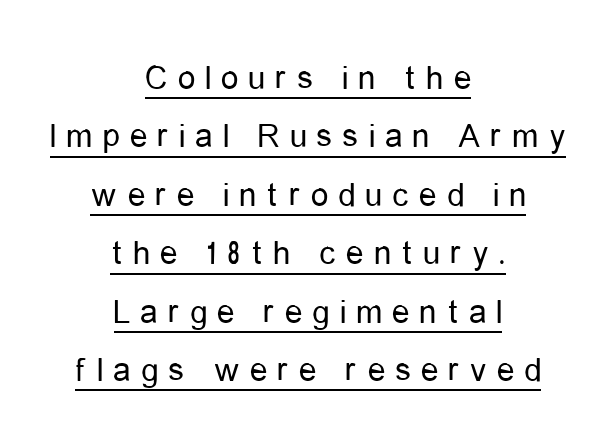
The image shows 35 px regular-weight, condensed sans-serif type, upright; set centered, normal line spacing (1.67x), unusually wide letter spacing (+0.29 em), underlined; low stroke contrast and a medium x-height.
